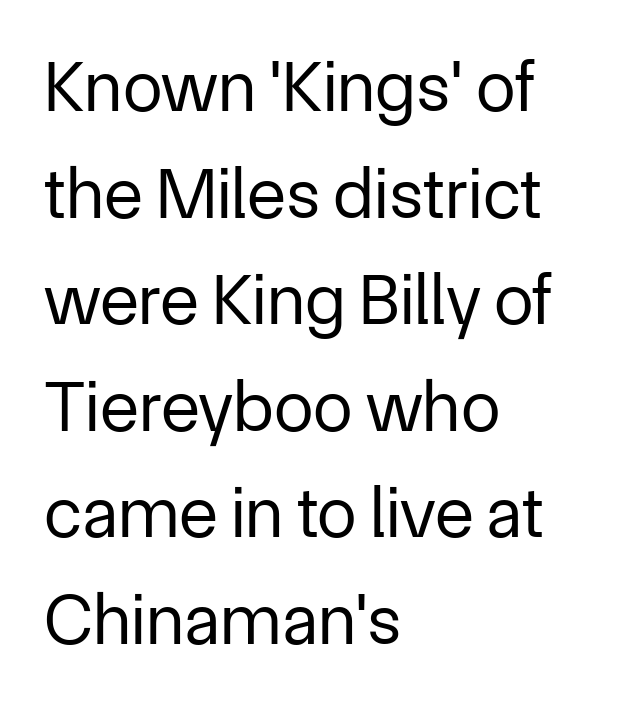
The type family on display is of the sans-serif kind. A typesetter would call this proportional, since set widths differ per character. There is no visible air inserted between adjacent glyphs. In terms of posture, this sample is upright. Alignment: flush left. Only glyphs here, with clear space below each row.
